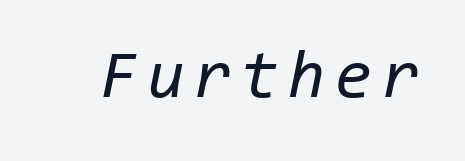
The image shows 68 px regular-weight type, italic (leaning right), monospaced; set not underlined; low stroke contrast and a medium x-height.
